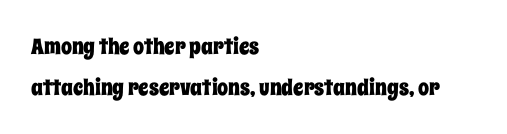
The image shows 22 px text type, upright; set left-aligned, line spacing 1.85x, normal letter spacing, not underlined.
